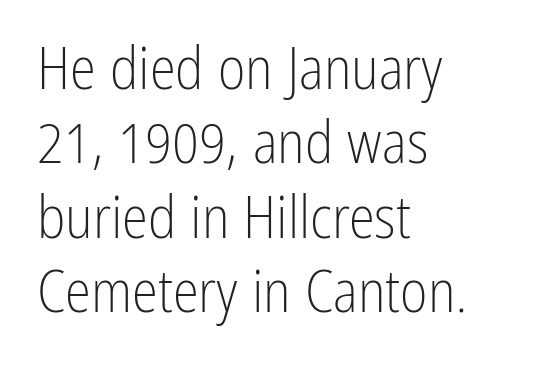
{"serif": "no", "italic": "no", "bold": "no", "weight": "light", "width": "condensed", "stroke_contrast": "low", "x_height": "medium", "monospaced": "no", "underline": "no", "align": "left", "line_spacing": "normal", "line_spacing_ratio": 1.26, "letter_spacing": "normal", "letter_spacing_em": 0.0, "glyph_px": 59}
